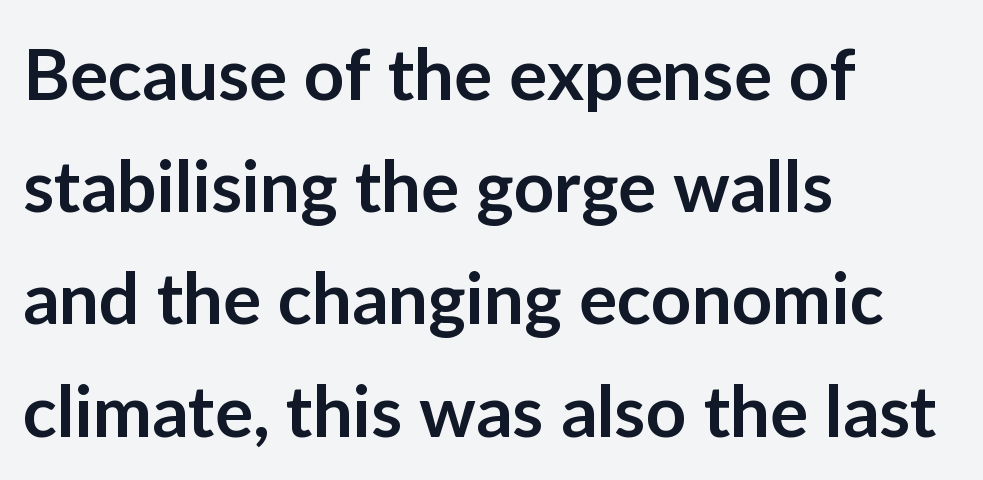
{"serif": "no", "italic": "no", "bold": "semi", "weight": "semibold", "width": "normal", "stroke_contrast": "low", "x_height": "medium", "monospaced": "no", "underline": "no", "align": "left", "line_spacing": "normal", "line_spacing_ratio": 1.58, "letter_spacing": "normal", "letter_spacing_em": 0.0, "glyph_px": 71}
